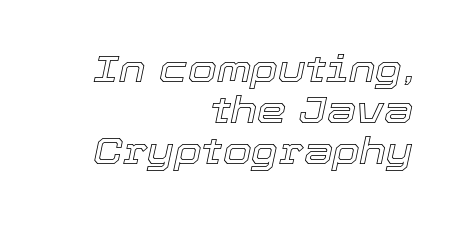
{"italic": "yes", "lean": "right", "slant_degrees": 12, "width": "normal", "x_height": "medium", "monospaced": "no", "underline": "no", "align": "right", "line_spacing": "tight", "line_spacing_ratio": 1.11, "letter_spacing": "normal", "letter_spacing_em": 0.0, "glyph_px": 37}
